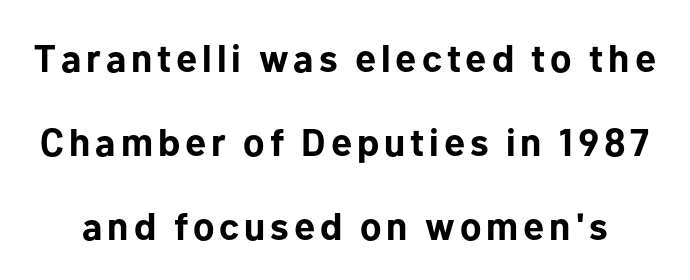
The image shows 38 px bold sans-serif type, upright; set loose line spacing (2.21x), not underlined; low stroke contrast and a medium x-height.
